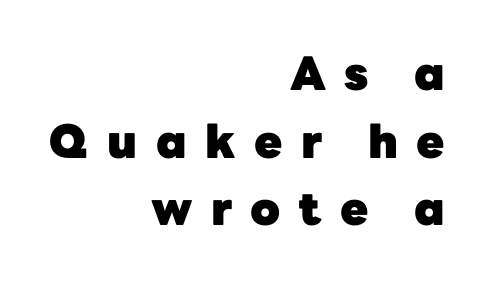
Q: Is the text bold? A: Yes.
Q: Is the text italic (slanted)? A: No, it is upright.
Q: Is the typeface a serif or a sans-serif typeface? A: Sans-serif.
Q: Is the text underlined? A: No.
Q: How is the paragraph aligned? A: Right-aligned.
Q: Is the spacing between letters normal or unusually wide? A: Unusually wide.
Q: Is the spacing between lines tight, normal or loose? A: Normal.
Q: Width (condensed, normal, or wide)? A: Normal.
Q: Stroke contrast? A: Low.
Q: x-height? A: Medium.
Q: Monospaced? A: No.
